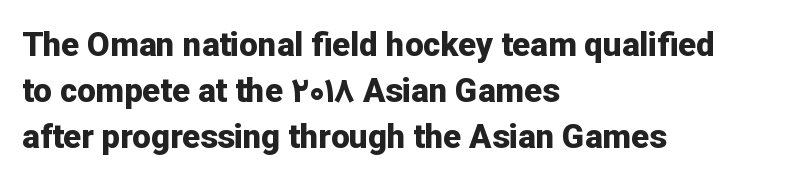
Q: Is the text bold? A: Yes.
Q: Is the text italic (slanted)? A: No, it is upright.
Q: Is the typeface a serif or a sans-serif typeface? A: Sans-serif.
Q: Is the text underlined? A: No.
Q: How is the paragraph aligned? A: Left-aligned.
Q: Is the spacing between letters normal or unusually wide? A: Normal.
Q: Is the spacing between lines tight, normal or loose? A: Normal.
Q: Width (condensed, normal, or wide)? A: Normal.
Q: Stroke contrast? A: Low.
Q: x-height? A: Medium.
Q: Monospaced? A: No.
